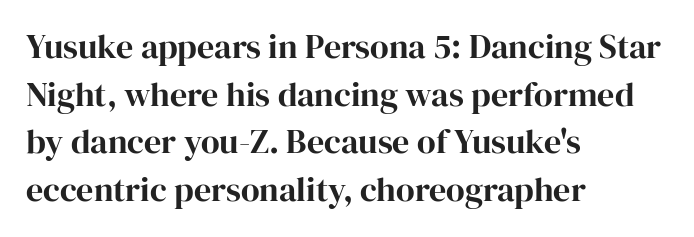
Italic? Not at all — the glyphs are vertical. Honestly, the row spacing looks completely unremarkable. Does the type have serifs? Yes, each stem ends in a small foot. Here the glyphs are tracked normally, forming tight word shapes. These lines are set flush left with a ragged right edge.
